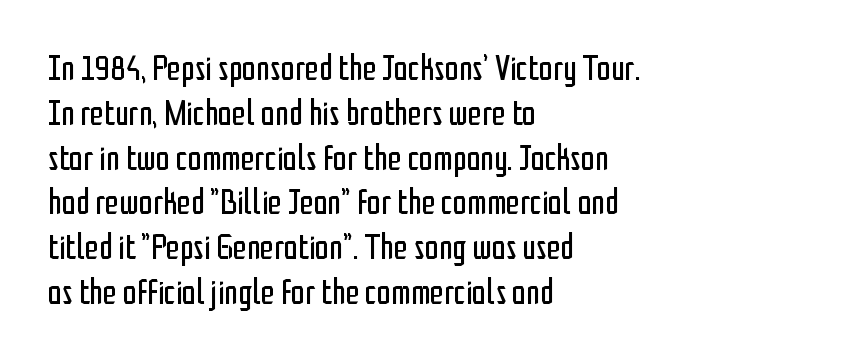
Q: Is the text bold? A: No.
Q: Is the text italic (slanted)? A: No, it is upright.
Q: Is the typeface a serif or a sans-serif typeface? A: Sans-serif.
Q: Is the text underlined? A: No.
Q: How is the paragraph aligned? A: Left-aligned.
Q: Is the spacing between letters normal or unusually wide? A: Normal.
Q: Is the spacing between lines tight, normal or loose? A: Normal.
Q: Width (condensed, normal, or wide)? A: Condensed.
Q: Stroke contrast? A: Low.
Q: x-height? A: Medium.
Q: Monospaced? A: No.
